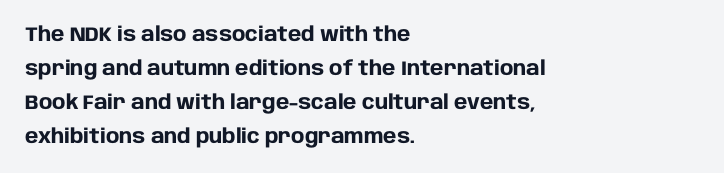
Tall strokes in this sample are plumb rather than angled. Characters follow at the spacing the type designer built in. These lines sit exactly where default settings would place them. The lines in this sample share a left origin and differ only in where they stop.
